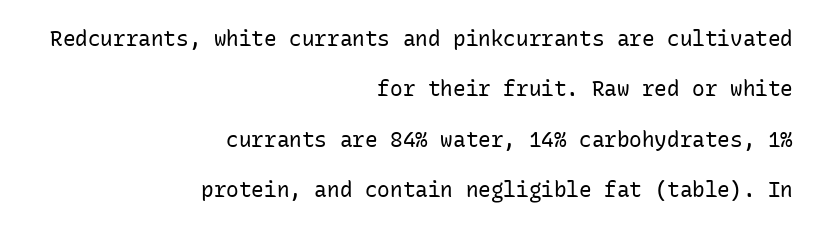
No chunkiness to these letters — they're not bold. Between one letter and the next there's only the usual sliver of space. The space directly below the letters is spotless. When letters stand straight like this, we call the style roman or upright. You could fit nearly another row in the gap between these rows.
